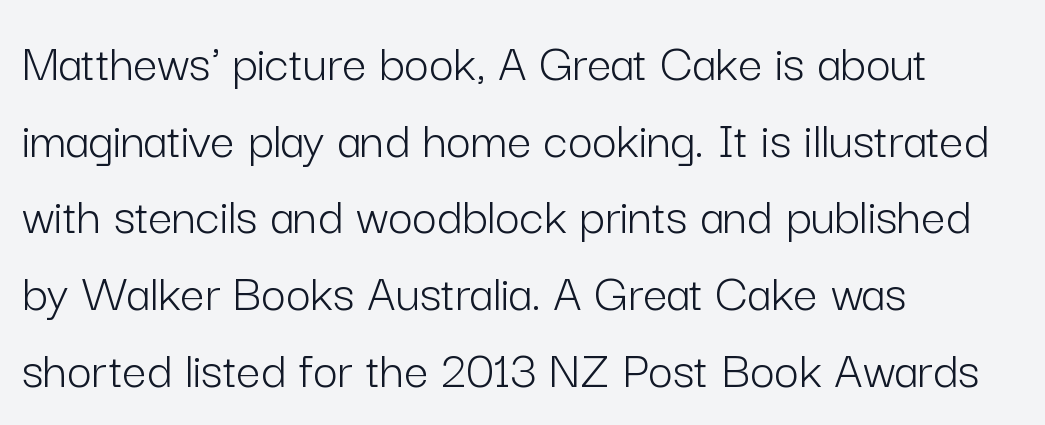
Q: Is the text bold? A: No.
Q: Is the text italic (slanted)? A: No, it is upright.
Q: Is the typeface a serif or a sans-serif typeface? A: Sans-serif.
Q: Is the text underlined? A: No.
Q: How is the paragraph aligned? A: Left-aligned.
Q: Is the spacing between letters normal or unusually wide? A: Normal.
Q: Is the spacing between lines tight, normal or loose? A: Normal.
Q: Width (condensed, normal, or wide)? A: Normal.
Q: Stroke contrast? A: Low.
Q: x-height? A: Medium.
Q: Monospaced? A: No.
